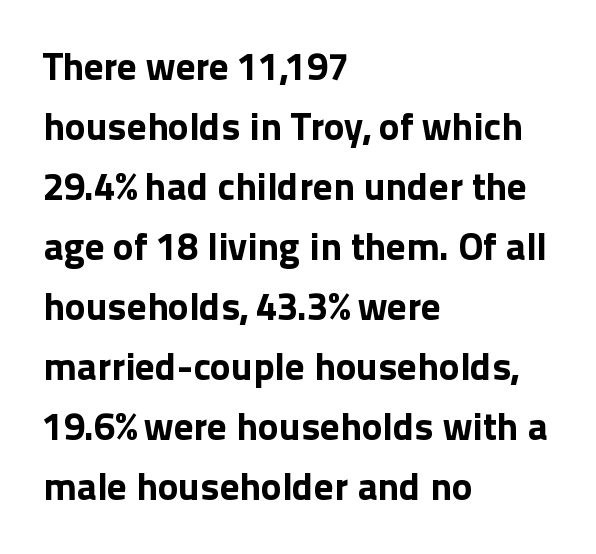
{"serif": "no", "italic": "no", "bold": "yes", "weight": "bold", "width": "normal", "x_height": "medium", "monospaced": "no", "underline": "no", "align": "left", "line_spacing": "normal", "line_spacing_ratio": 1.54, "letter_spacing": "normal", "letter_spacing_em": 0.0, "glyph_px": 39}
